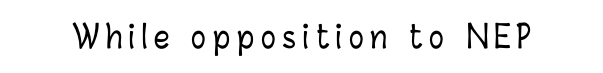
Q: Is the text italic (slanted)? A: No, it is upright.
Q: Is the text underlined? A: No.
Q: Is the spacing between letters normal or unusually wide? A: Unusually wide.
Q: Width (condensed, normal, or wide)? A: Condensed.
Q: Stroke contrast? A: Low.
Q: x-height? A: Medium.
Q: Monospaced? A: No.
